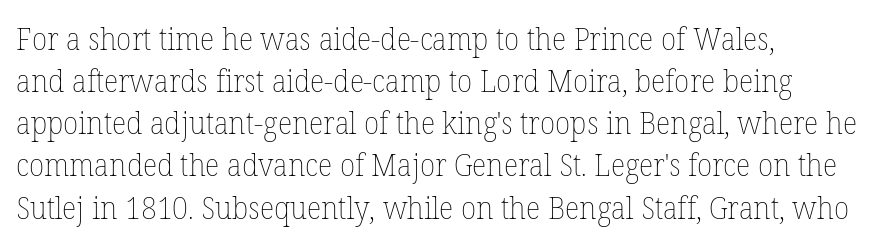
{"italic": "no", "bold": "no", "weight": "thin", "width": "normal", "stroke_contrast": "low", "x_height": "medium", "monospaced": "no", "underline": "no", "align": "left", "line_spacing": "normal", "line_spacing_ratio": 1.36, "letter_spacing": "normal", "letter_spacing_em": 0.0, "glyph_px": 31}
